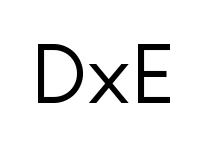
The image shows 78 px regular-weight sans-serif type, upright; set normal letter spacing, not underlined; low stroke contrast and a medium x-height.
